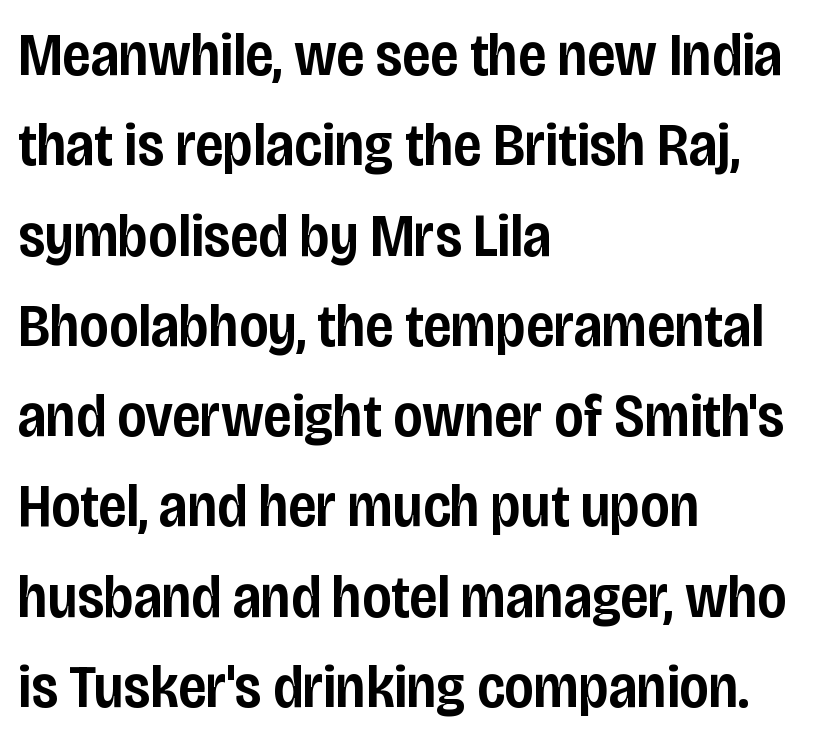
{"serif": "no", "italic": "no", "bold": "semi", "weight": "semibold", "width": "condensed", "stroke_contrast": "low", "x_height": "large", "monospaced": "no", "underline": "no", "align": "left", "line_spacing": "normal", "line_spacing_ratio": 1.48, "letter_spacing": "normal", "letter_spacing_em": 0.0, "glyph_px": 61}
